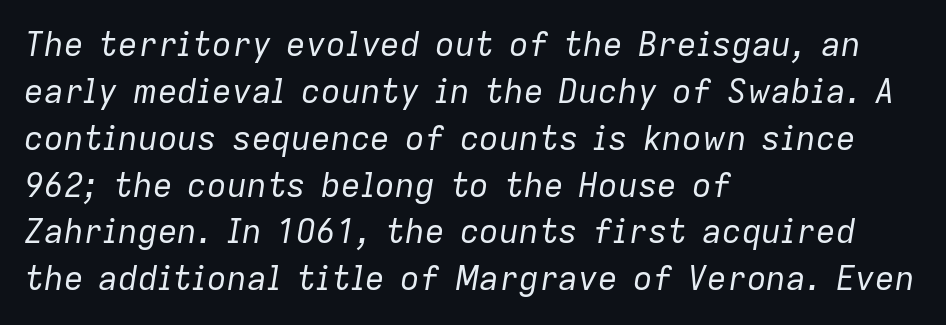
The image shows 33 px regular-weight type, italic (leaning right); set left-aligned, normal line spacing (1.42x), normal letter spacing, not underlined; low stroke contrast and a medium x-height.
